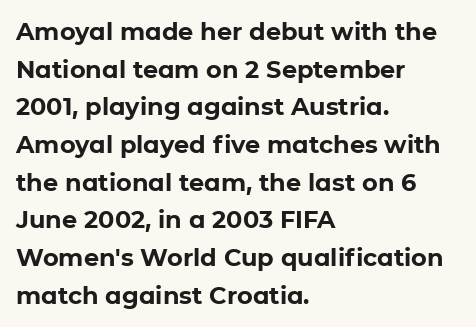
Q: Is the text bold? A: Yes.
Q: Is the text italic (slanted)? A: No, it is upright.
Q: Is the text underlined? A: No.
Q: How is the paragraph aligned? A: Left-aligned.
Q: Is the spacing between letters normal or unusually wide? A: Normal.
Q: Is the spacing between lines tight, normal or loose? A: Normal.
